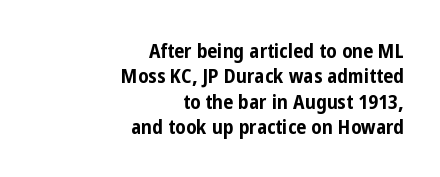
The image shows 20 px bold type, upright; set right-aligned, normal line spacing (1.27x), normal letter spacing, not underlined.
